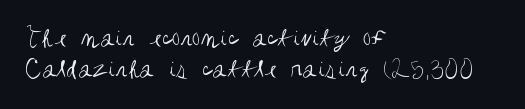
{"bold": "no", "underline": "no", "align": "left", "line_spacing": "tight", "line_spacing_ratio": 1.13, "letter_spacing": "normal", "letter_spacing_em": 0.0, "glyph_px": 27}
